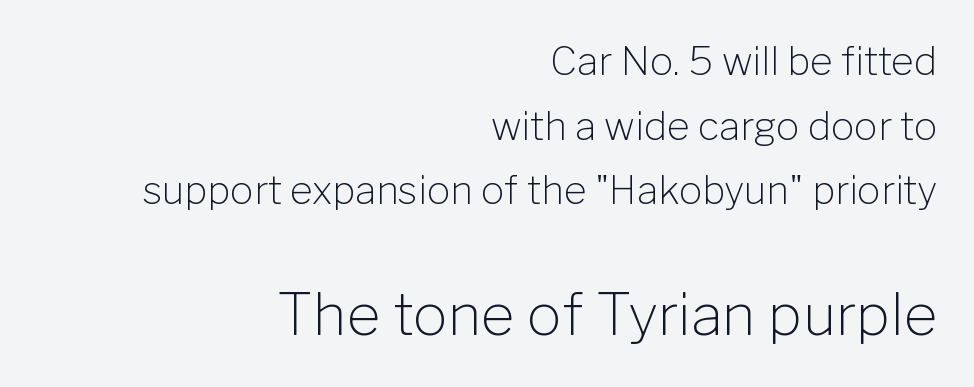
The image shows 58 px light sans-serif type, upright; set right-aligned, normal line spacing (1.66x), normal letter spacing, not underlined; the second (bottom) block is 1.49x larger; low stroke contrast and a medium x-height.
